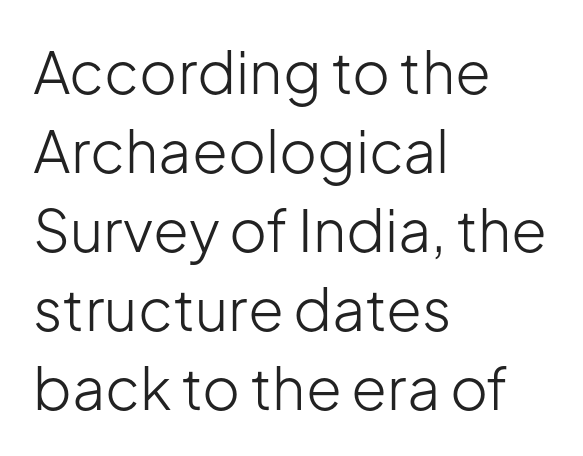
The image shows 58 px light sans-serif type, upright; set left-aligned, normal line spacing (1.36x), normal letter spacing, not underlined; low stroke contrast and a medium x-height.
